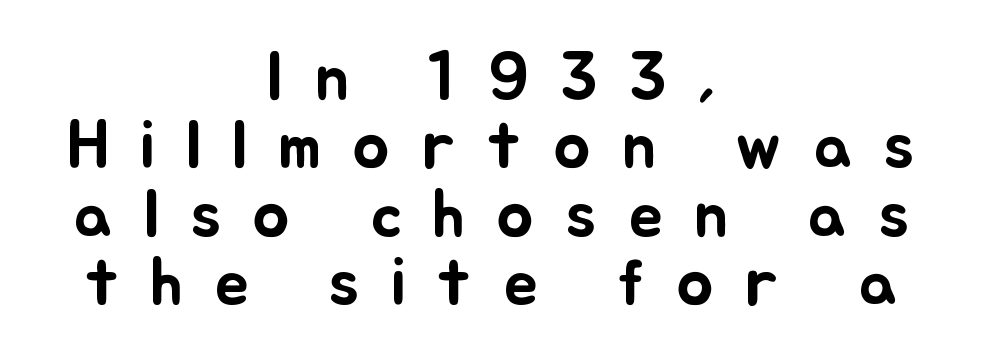
Q: Is the text italic (slanted)? A: No, it is upright.
Q: Is the text underlined? A: No.
Q: How is the paragraph aligned? A: Centered.
Q: Is the spacing between letters normal or unusually wide? A: Unusually wide.
Q: Is the spacing between lines tight, normal or loose? A: Tight.
Q: Width (condensed, normal, or wide)? A: Normal.
Q: Stroke contrast? A: Low.
Q: x-height? A: Small.
Q: Monospaced? A: No.
